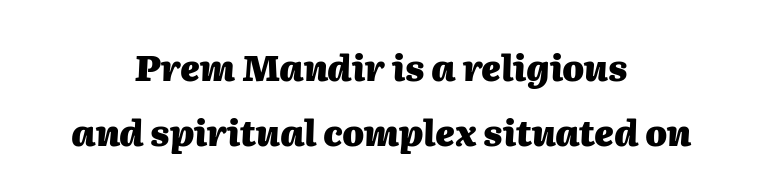
The image shows 35 px heavy type, italic (leaning right); set centered, line spacing 1.85x, normal letter spacing, not underlined; medium stroke contrast and a medium x-height.
